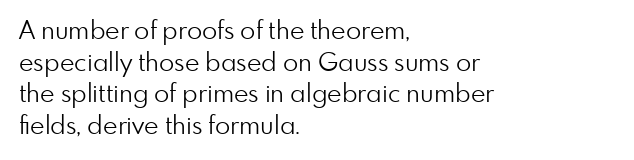
The characters are drawn with everyday or finer stroke widths. The string is rendered with underlining switched off. Leading matches the norm, producing a regular column. This sample uses plain, unmodified letter spacing.
